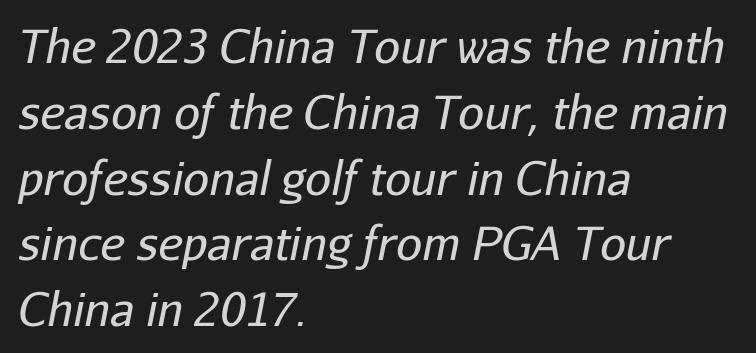
Layout note: lines flush left. Rendered with sloped, italic letterforms. You could not count columns in this text — the font is proportionally spaced. Students, observe: this is what conventionally led text looks like. This rendering features lettering with no underline. Is the type heavy? It reads as light-to-regular instead.
